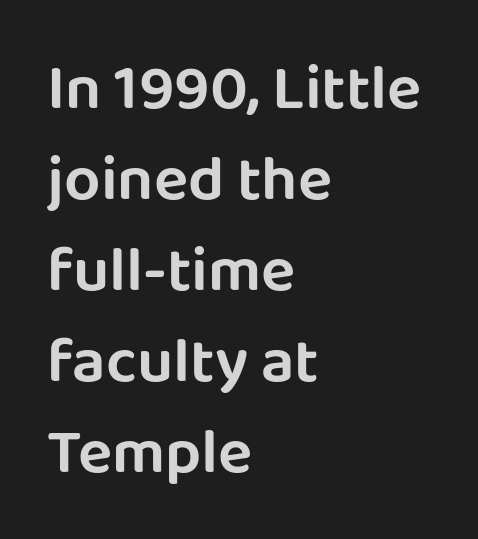
The image shows 64 px sans-serif type, upright; set left-aligned, normal line spacing (1.42x), normal letter spacing, not underlined; low stroke contrast and a large x-height.
